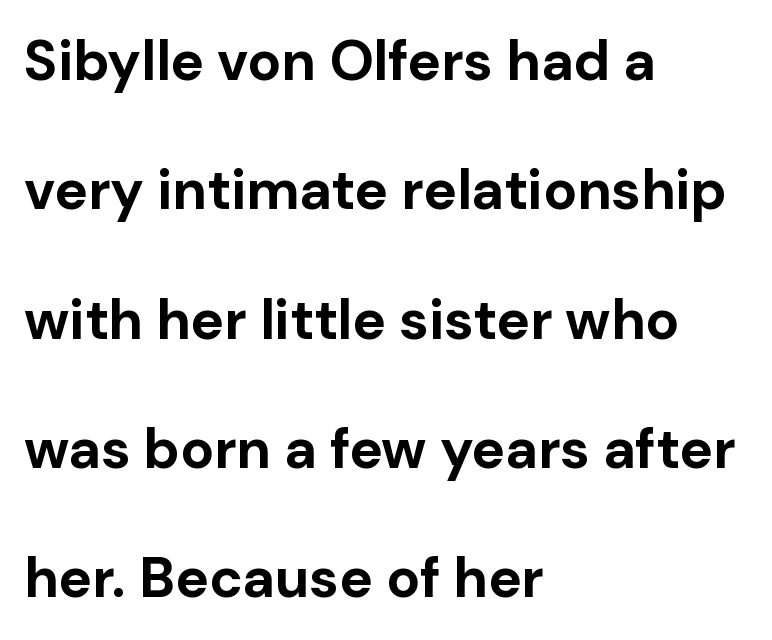
Leftover space on each line is placed entirely after the last word. Varying glyph widths throughout — classic text-font behaviour. Is there much room between lines? Yes — plenty of vertical air separates them. The face used here is a sans, in the tradition of grotesques and geometrics. Summary of weight: heavy, a full bold.
